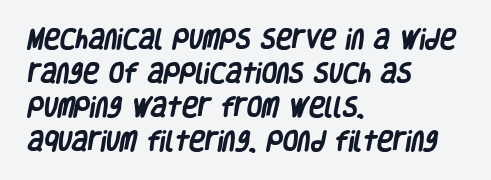
{"bold": "yes", "underline": "no", "align": "left", "line_spacing": "normal", "line_spacing_ratio": 1.55, "letter_spacing": "normal", "letter_spacing_em": 0.0, "glyph_px": 22}
